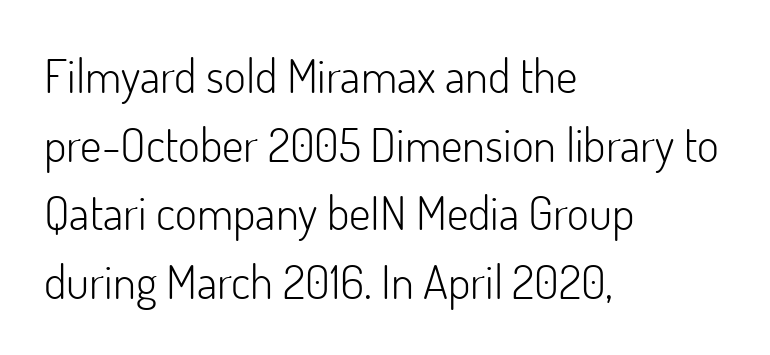
The image shows 47 px light sans-serif type, upright; set left-aligned, normal line spacing (1.46x), normal letter spacing, not underlined; low stroke contrast and a small x-height.
